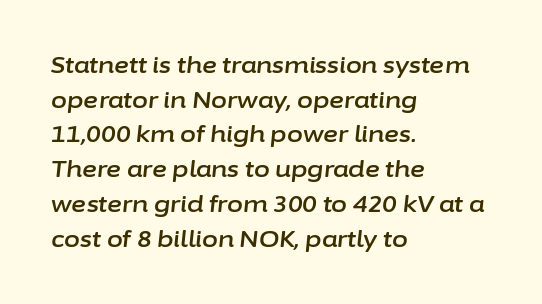
{"italic": "yes", "lean": "right", "slant_degrees": 6, "underline": "no", "align": "left", "line_spacing": "normal", "line_spacing_ratio": 1.51, "letter_spacing": "normal", "letter_spacing_em": 0.0, "glyph_px": 23}
